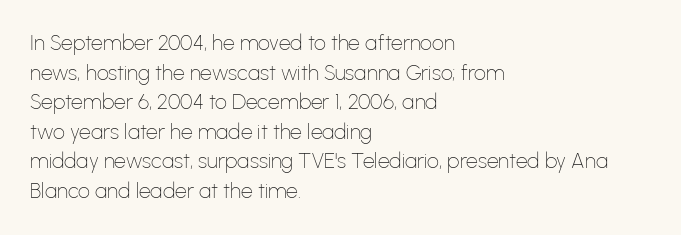
Quick note: underline off. Do the letters lean? They stand straight. The text block is weighted toward the left margin, trailing off unevenly rightward. This rendering leaves character spacing at its baseline value. Vertical spacing — default.
